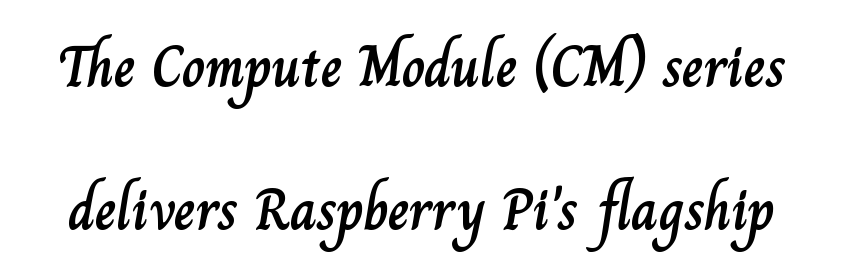
Q: Is the text italic (slanted)? A: Yes.
Q: Is the text underlined? A: No.
Q: Is the spacing between letters normal or unusually wide? A: Normal.
Q: Is the spacing between lines tight, normal or loose? A: Loose.
Q: Width (condensed, normal, or wide)? A: Normal.
Q: Stroke contrast? A: Low.
Q: x-height? A: Small.
Q: Monospaced? A: No.
